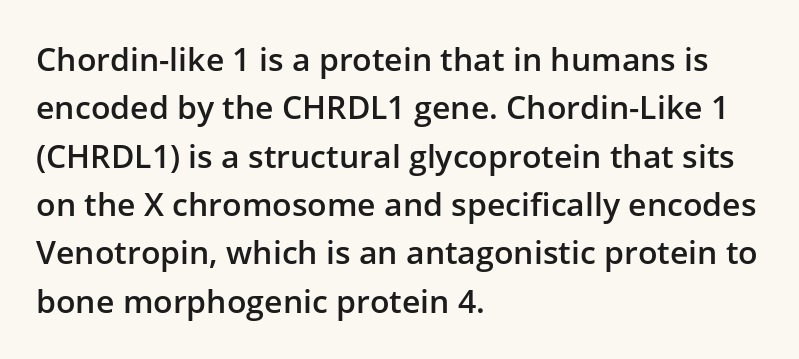
Q: Is the text bold? A: Semi-bold.
Q: Is the text italic (slanted)? A: No, it is upright.
Q: Is the typeface a serif or a sans-serif typeface? A: Sans-serif.
Q: Is the text underlined? A: No.
Q: How is the paragraph aligned? A: Left-aligned.
Q: Is the spacing between letters normal or unusually wide? A: Normal.
Q: Is the spacing between lines tight, normal or loose? A: Normal.
Q: Width (condensed, normal, or wide)? A: Normal.
Q: Stroke contrast? A: Low.
Q: x-height? A: Medium.
Q: Monospaced? A: No.
